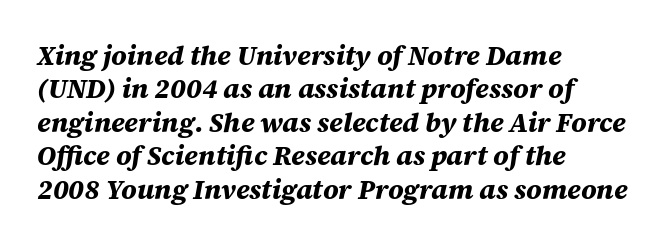
Q: Is the text bold? A: Yes.
Q: Is the text italic (slanted)? A: Yes, it leans right by about 12 degrees.
Q: Is the text underlined? A: No.
Q: How is the paragraph aligned? A: Left-aligned.
Q: Is the spacing between letters normal or unusually wide? A: Normal.
